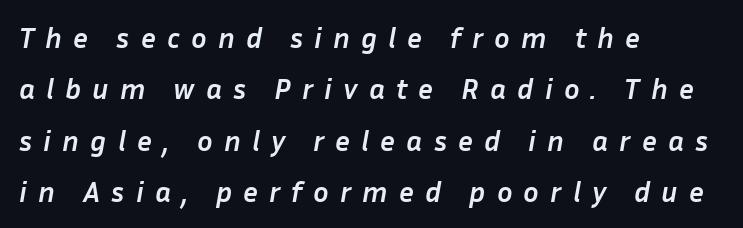
Do the characters align in a grid? No, the font is proportional. Tall strokes in this sample are angled rather than plumb. No word sits above an underline. Letter spacing: wide. Where is the straight margin? On the left.
